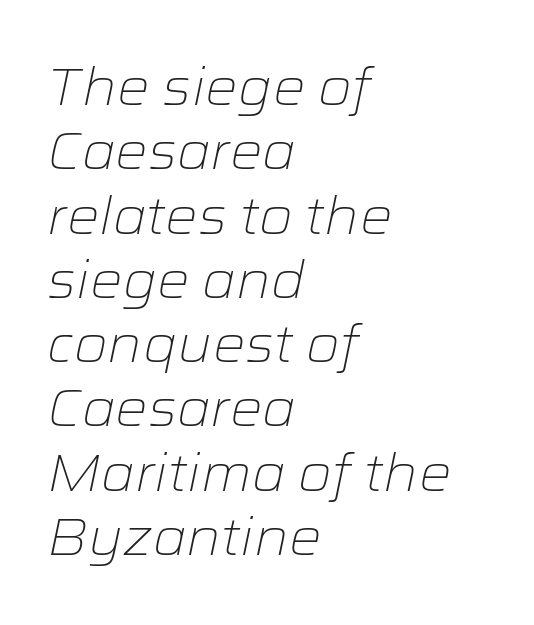
The image shows 51 px light, wide type, italic (leaning right); set left-aligned, normal line spacing (1.26x), normal letter spacing, not underlined; low stroke contrast and a medium x-height.
